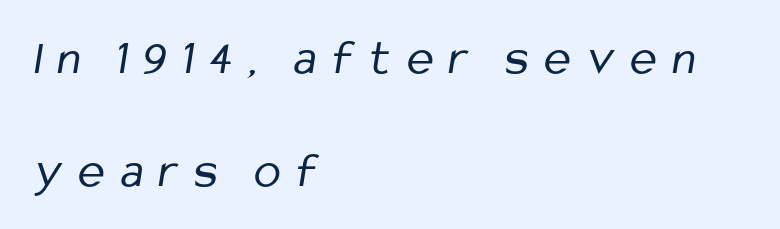
Nope, no serifs anywhere on these letters. Check the space under the baseline: it is left empty. Compared with typical body copy, the letter spacing here is much looser. Is this a fixed-width face? No — the glyphs have proportional, varying widths.
